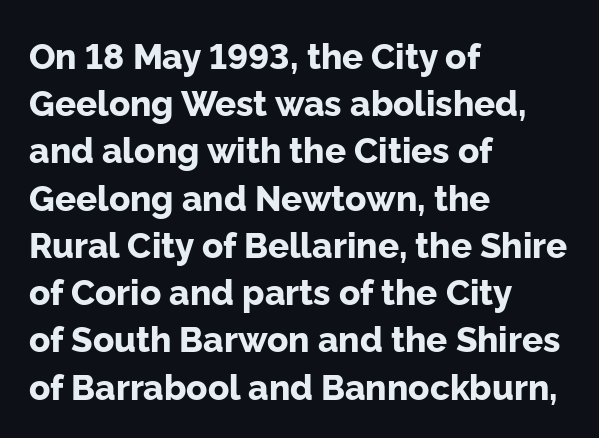
The image shows 35 px bold sans-serif type, upright; set left-aligned, normal line spacing (1.35x), normal letter spacing, not underlined; low stroke contrast and a medium x-height.
